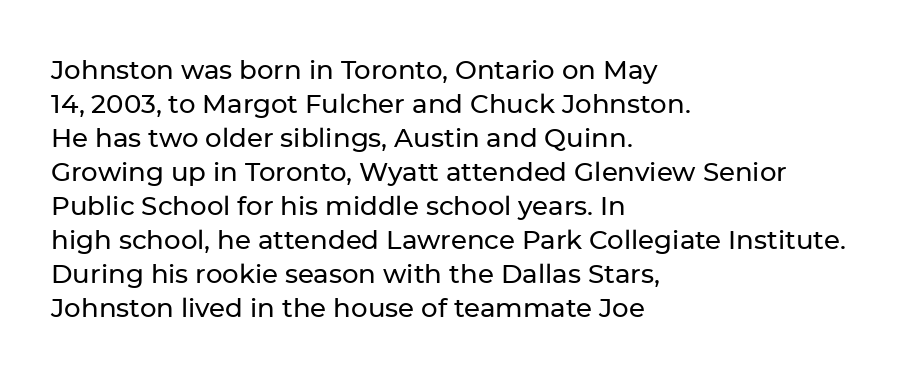
Q: Is the text italic (slanted)? A: No, it is upright.
Q: Is the text underlined? A: No.
Q: How is the paragraph aligned? A: Left-aligned.
Q: Is the spacing between letters normal or unusually wide? A: Normal.
Q: Is the spacing between lines tight, normal or loose? A: Normal.
